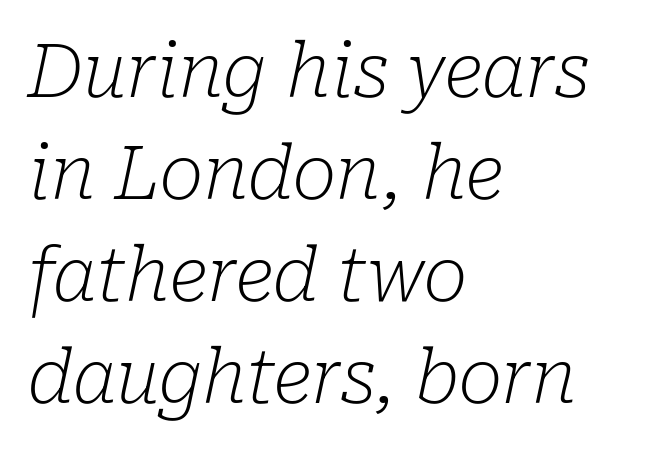
Q: Is the text bold? A: No.
Q: Is the text italic (slanted)? A: Yes, it leans right by about 10 degrees.
Q: Is the typeface a serif or a sans-serif typeface? A: Serif.
Q: Is the text underlined? A: No.
Q: How is the paragraph aligned? A: Left-aligned.
Q: Is the spacing between letters normal or unusually wide? A: Normal.
Q: Is the spacing between lines tight, normal or loose? A: Normal.
Q: Width (condensed, normal, or wide)? A: Normal.
Q: Stroke contrast? A: Low.
Q: x-height? A: Medium.
Q: Monospaced? A: No.
